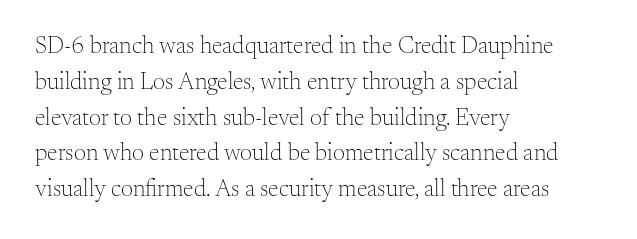
The setting favours the left margin, as ordinary paragraphs usually do. Upright lettering throughout. Letter spacing: default. No chunkiness to these letters — they're not bold.
